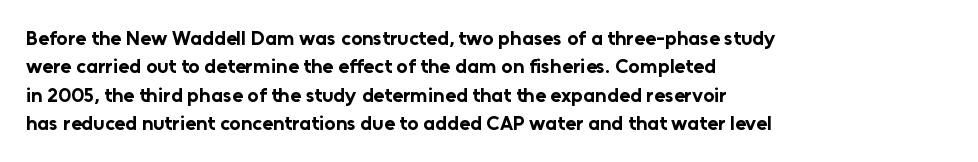
{"italic": "no", "bold": "yes", "underline": "no", "align": "left", "line_spacing": "normal", "line_spacing_ratio": 1.42, "letter_spacing": "normal", "letter_spacing_em": 0.0, "glyph_px": 20}
